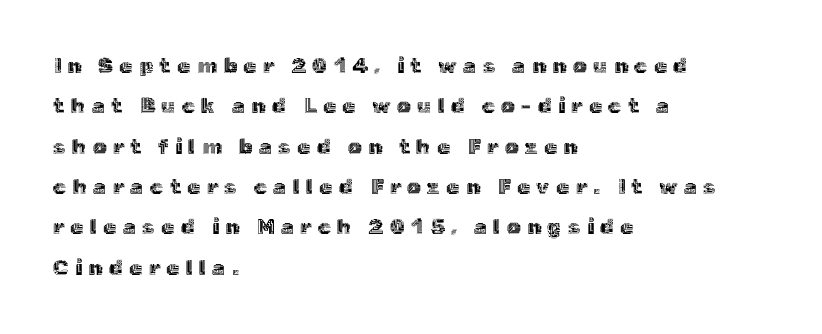
Q: Is the text italic (slanted)? A: No, it is upright.
Q: Is the text underlined? A: No.
Q: How is the paragraph aligned? A: Left-aligned.
Q: Is the spacing between letters normal or unusually wide? A: Unusually wide.
Q: Is the spacing between lines tight, normal or loose? A: Loose.
